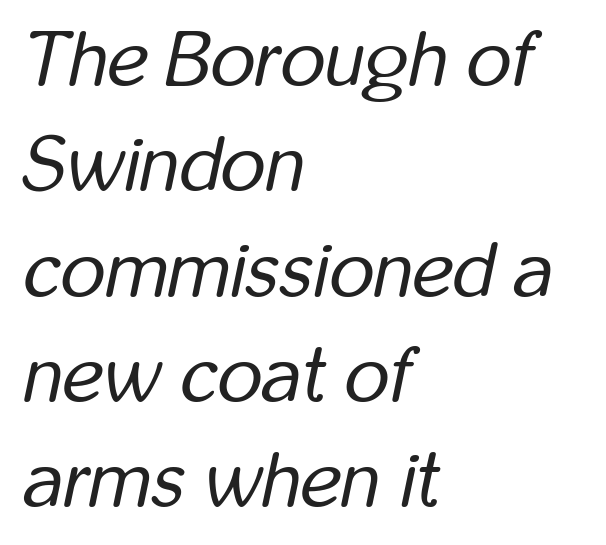
The image shows 78 px regular-weight, condensed type, italic (leaning right); set left-aligned, normal line spacing (1.35x), normal letter spacing, not underlined; low stroke contrast and a medium x-height.
